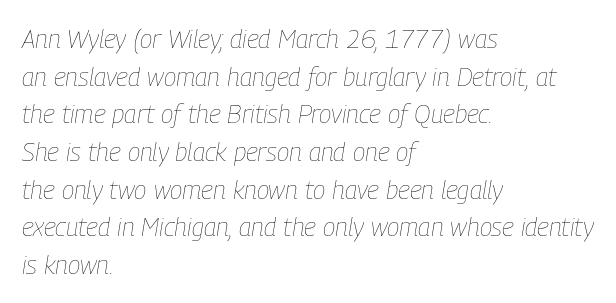
The image shows 26 px text type, italic (leaning right); set left-aligned, normal line spacing (1.45x), normal letter spacing, not underlined.
